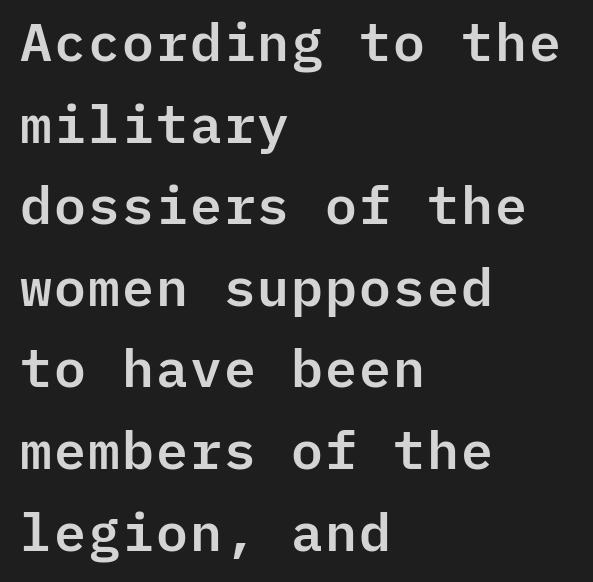
The image shows 53 px sans-serif type, upright, monospaced; set left-aligned, normal line spacing (1.54x), normal letter spacing, not underlined; low stroke contrast and a medium x-height.
